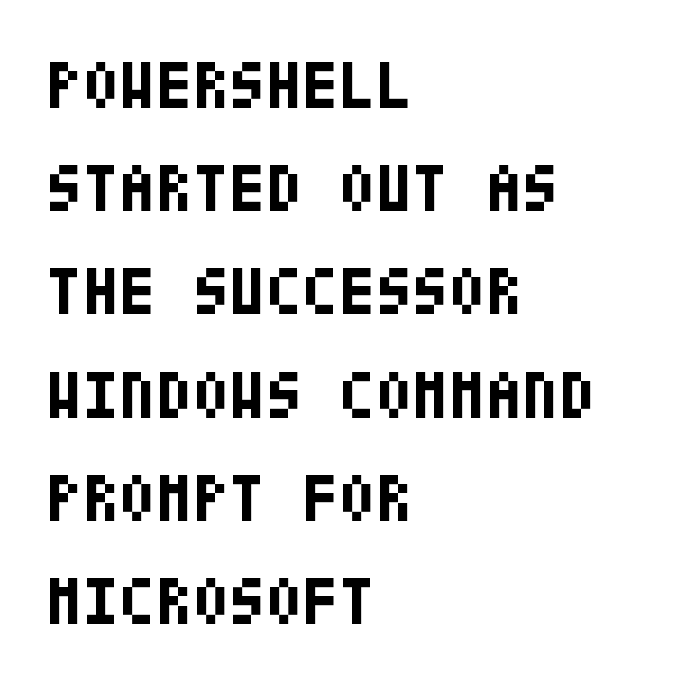
Q: Is the text bold? A: Yes.
Q: Is the text italic (slanted)? A: No, it is upright.
Q: Is the typeface a serif or a sans-serif typeface? A: Sans-serif.
Q: Is the text underlined? A: No.
Q: How is the paragraph aligned? A: Left-aligned.
Q: Is the spacing between letters normal or unusually wide? A: Normal.
Q: Is the spacing between lines tight, normal or loose? A: Normal.
Q: Width (condensed, normal, or wide)? A: Condensed.
Q: Stroke contrast? A: Low.
Q: x-height? A: Large.
